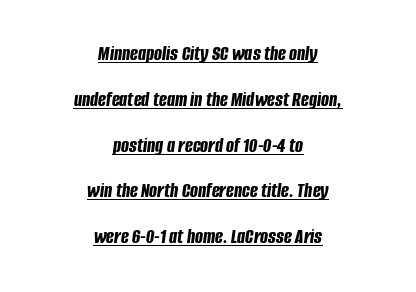
Quick note: italic. Looks like someone drew a line under every word here. Does the weight exceed regular? Yes, all the way to bold. In CSS terms this would be text-align: center. This block would shrink considerably if given ordinary leading; it's expanded now.
